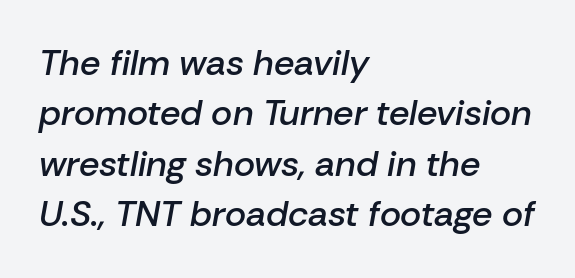
Type without underlining. Honestly, the letter spacing is just normal — you wouldn't notice it. The typesetting leans somewhat heavy: a semibold. The font's italic variant was chosen for this text. Casual observation: everything's shoved over to the left. You could not count columns in this text — the font is proportionally spaced.
